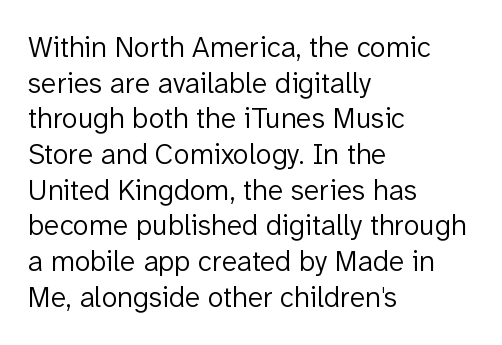
It's the straight-up-and-down kind of type. Lines of text with bare space underneath. Horizontal alignment here is leftward, the default for most running prose. Each letter keeps its own natural width here, so spacing adapts to shape. No feet cap the strokes, marking this as sans-serif type. The typesetting does not lean heavy: it is not bold.
